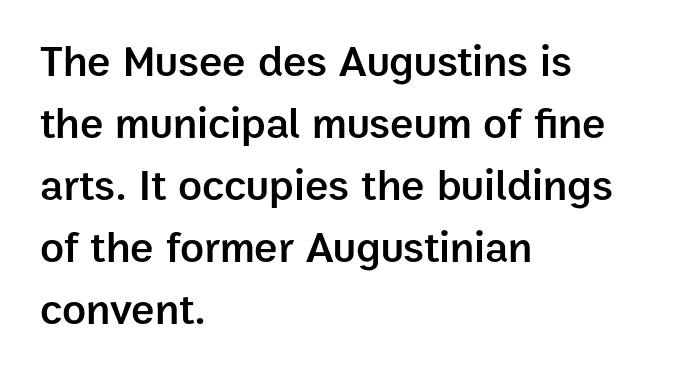
Regarding serifs, this sample does without them. Short and long lines alike share a common starting point at left. The characters look somewhat weighty, a semibold short of true bold. Check under the words: just untouched page. Is this a fixed-width face? No — the glyphs have proportional, varying widths.
